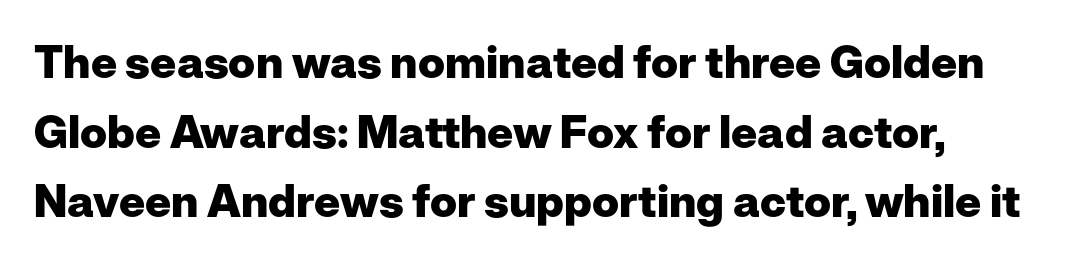
{"serif": "no", "italic": "no", "bold": "yes", "weight": "heavy", "width": "normal", "stroke_contrast": "low", "x_height": "medium", "monospaced": "no", "underline": "no", "line_spacing": "normal", "line_spacing_ratio": 1.55, "letter_spacing": "normal", "letter_spacing_em": 0.0, "glyph_px": 45}
